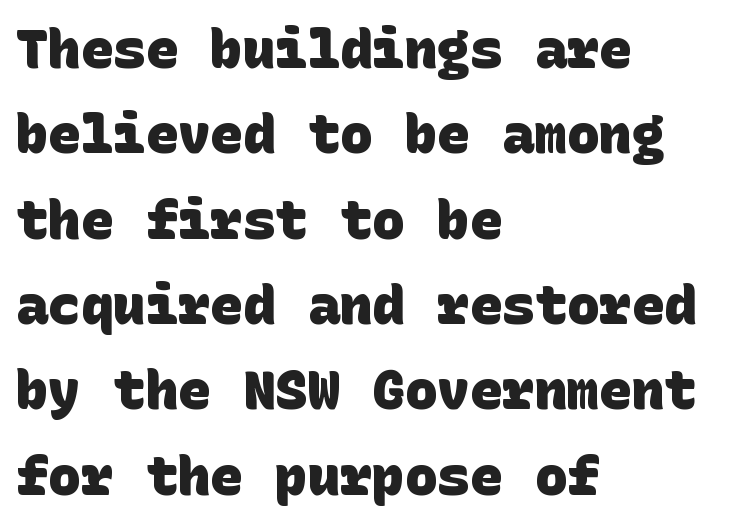
{"serif": "no", "bold": "yes", "weight": "heavy", "width": "normal", "stroke_contrast": "low", "x_height": "large", "underline": "no", "align": "left", "line_spacing": "normal", "line_spacing_ratio": 1.58, "letter_spacing": "normal", "letter_spacing_em": 0.0, "glyph_px": 54}
